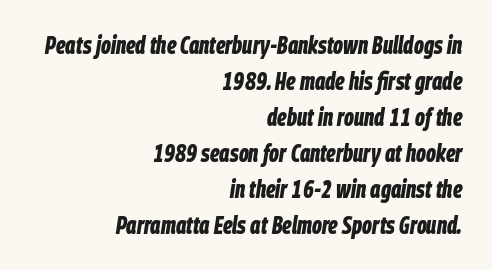
{"italic": "yes", "lean": "right", "slant_degrees": 9, "bold": "yes", "underline": "no", "align": "right", "line_spacing": "normal", "line_spacing_ratio": 1.5, "letter_spacing": "normal", "letter_spacing_em": 0.0, "glyph_px": 24}
